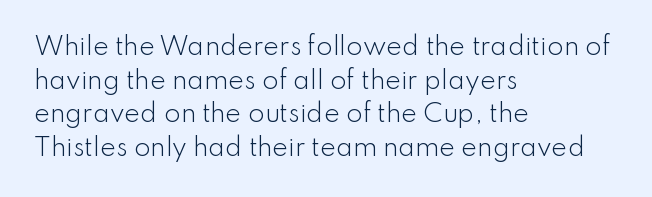
The image shows 24 px text type, upright; set left-aligned, normal line spacing (1.4x), normal letter spacing, not underlined.
